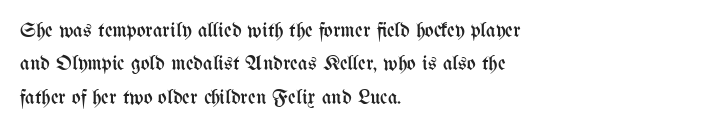
How would I describe the line gaps? Plain and ordinary. Weight: in the light-to-regular range. The type is set solid horizontally, with unmodified tracking. The lines are quadded left.
